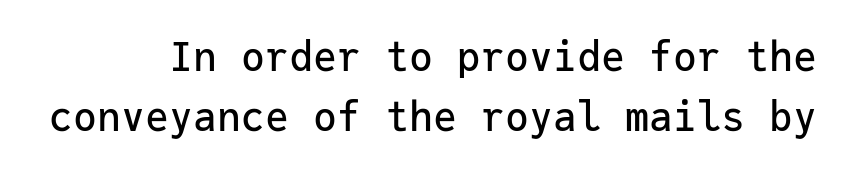
The image shows 40 px sans-serif type, upright, monospaced; set normal line spacing (1.5x), normal letter spacing, not underlined; low stroke contrast and a medium x-height.
